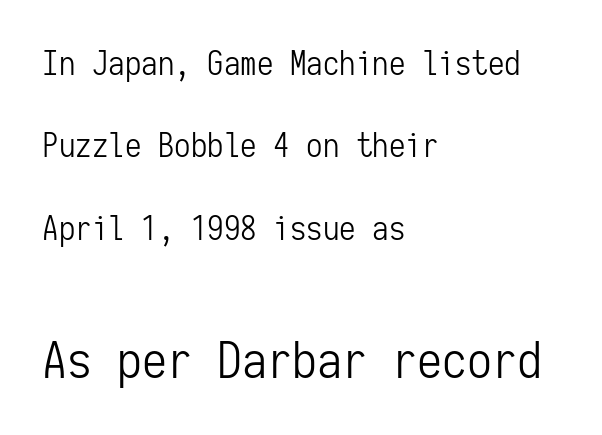
Q: Is the text bold? A: No.
Q: Is the text italic (slanted)? A: No, it is upright.
Q: Is the typeface a serif or a sans-serif typeface? A: Sans-serif.
Q: Is the text underlined? A: No.
Q: How is the paragraph aligned? A: Left-aligned.
Q: Is the spacing between letters normal or unusually wide? A: Normal.
Q: Is the spacing between lines tight, normal or loose? A: Loose.
Q: Which block of text is set in a larger size, the first (top) or the second (bottom)? A: The second (bottom) one.
Q: Width (condensed, normal, or wide)? A: Condensed.
Q: Stroke contrast? A: Low.
Q: x-height? A: Medium.
Q: Monospaced? A: Yes.
